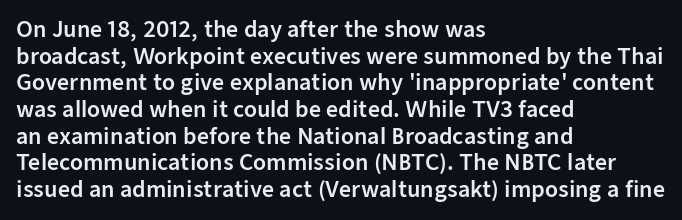
The image shows 21 px text type, upright; set left-aligned, normal line spacing (1.27x), normal letter spacing, not underlined.
